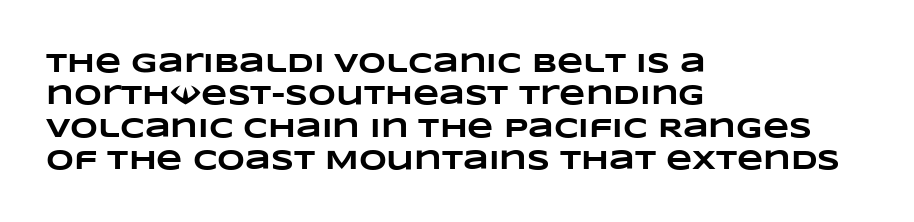
Q: Is the text bold? A: Yes.
Q: Is the text underlined? A: No.
Q: How is the paragraph aligned? A: Left-aligned.
Q: Is the spacing between letters normal or unusually wide? A: Normal.
